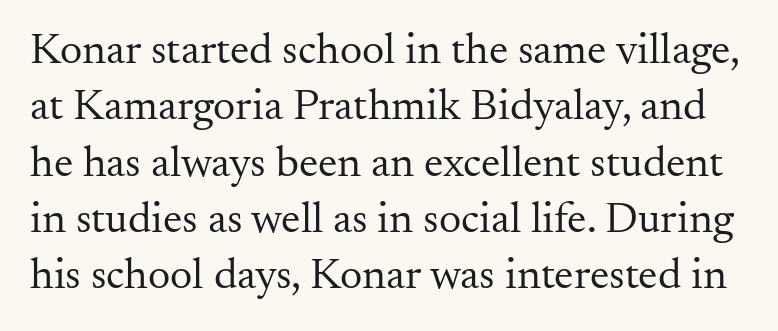
{"serif": "yes", "italic": "no", "bold": "no", "weight": "regular", "width": "normal", "stroke_contrast": "medium", "x_height": "small", "monospaced": "no", "underline": "no", "line_spacing": "normal", "line_spacing_ratio": 1.28, "letter_spacing": "normal", "letter_spacing_em": 0.0, "glyph_px": 44}
